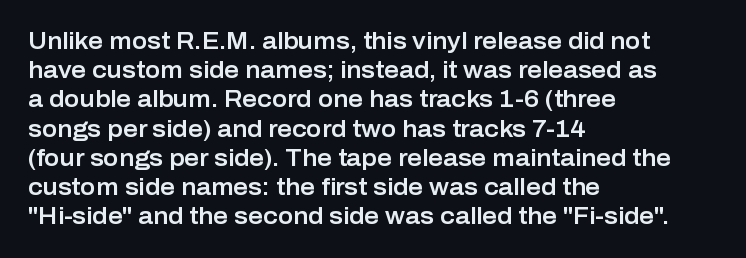
{"italic": "no", "underline": "no", "align": "left", "line_spacing": "normal", "line_spacing_ratio": 1.27, "letter_spacing": "normal", "letter_spacing_em": 0.0, "glyph_px": 23}
